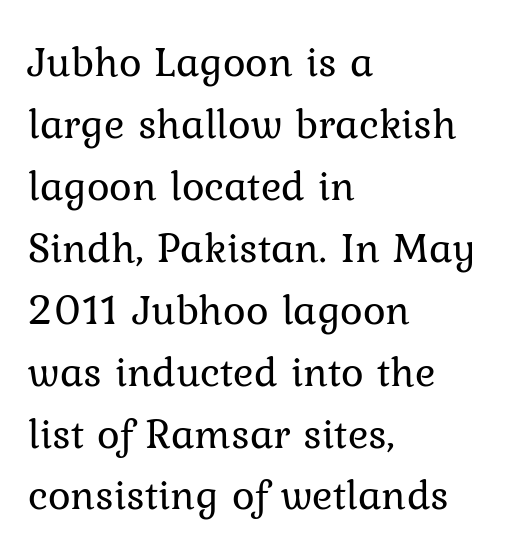
Q: Is the text bold? A: No.
Q: Is the text italic (slanted)? A: No, it is upright.
Q: Is the typeface a serif or a sans-serif typeface? A: Serif.
Q: Is the text underlined? A: No.
Q: How is the paragraph aligned? A: Left-aligned.
Q: Is the spacing between letters normal or unusually wide? A: Normal.
Q: Is the spacing between lines tight, normal or loose? A: Normal.
Q: Width (condensed, normal, or wide)? A: Normal.
Q: Stroke contrast? A: Low.
Q: x-height? A: Medium.
Q: Monospaced? A: No.
